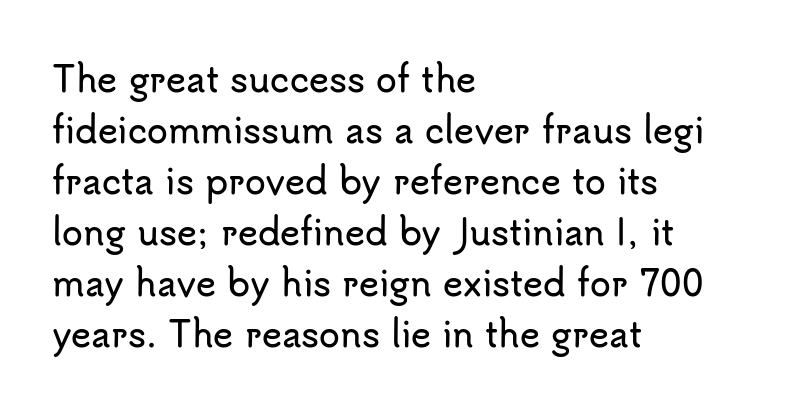
Q: Is the text italic (slanted)? A: No, it is upright.
Q: Is the typeface a serif or a sans-serif typeface? A: Sans-serif.
Q: Is the text underlined? A: No.
Q: How is the paragraph aligned? A: Left-aligned.
Q: Is the spacing between letters normal or unusually wide? A: Normal.
Q: Is the spacing between lines tight, normal or loose? A: Normal.
Q: Width (condensed, normal, or wide)? A: Normal.
Q: Stroke contrast? A: Low.
Q: x-height? A: Small.
Q: Monospaced? A: No.
